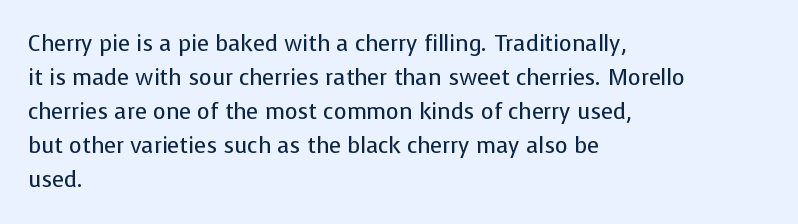
Q: Is the text bold? A: No.
Q: Is the text italic (slanted)? A: No, it is upright.
Q: Is the text underlined? A: No.
Q: How is the paragraph aligned? A: Left-aligned.
Q: Is the spacing between letters normal or unusually wide? A: Normal.
Q: Is the spacing between lines tight, normal or loose? A: Normal.
